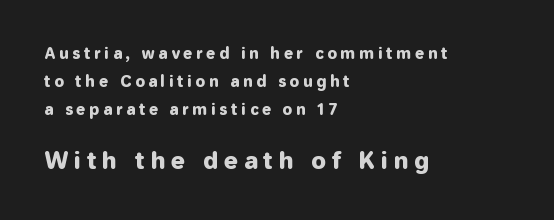
Just letters on the line, the space beneath them empty. The face used here is rendered with a markedly widened letterfit. Do the letters lean? They stand straight. The setting favours the left margin, as ordinary paragraphs usually do.
